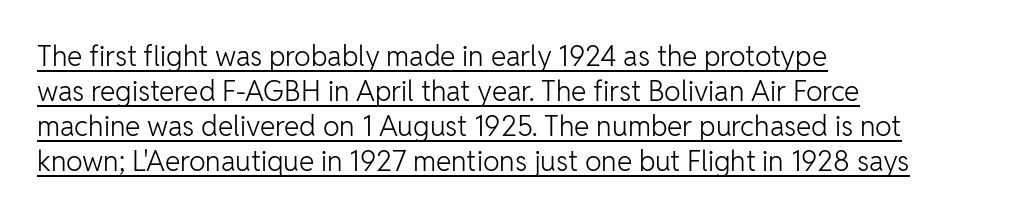
Inter-character spacing is left at the font's built-in metrics. Each letter keeps its own natural width here, so spacing adapts to shape. The typesetter chose a ragged-right arrangement here. Is there much room between lines? A standard amount, neither cramped nor airy.
